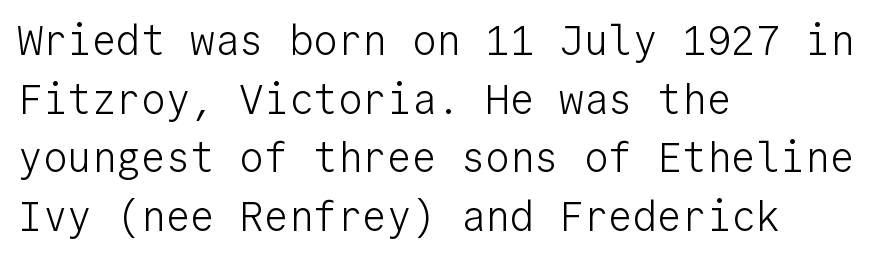
Evenly set lines give the paragraph a standard silhouette. Nobody drew a line under any word here. The rendering uses typewriter-style spacing with identical character cells. Classification — sans serif.
